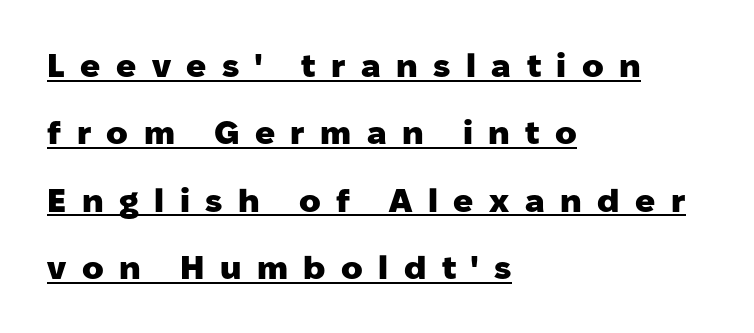
Q: Is the text bold? A: Yes.
Q: Is the text italic (slanted)? A: No, it is upright.
Q: Is the typeface a serif or a sans-serif typeface? A: Sans-serif.
Q: Is the text underlined? A: Yes.
Q: How is the paragraph aligned? A: Left-aligned.
Q: Is the spacing between letters normal or unusually wide? A: Unusually wide.
Q: Is the spacing between lines tight, normal or loose? A: Loose.
Q: Width (condensed, normal, or wide)? A: Normal.
Q: Stroke contrast? A: Low.
Q: x-height? A: Medium.
Q: Monospaced? A: No.
